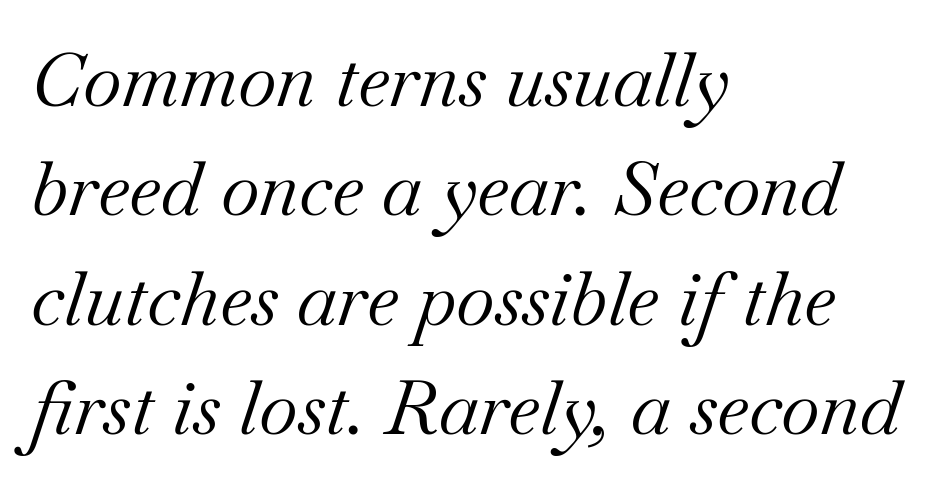
Q: Is the text bold? A: No.
Q: Is the text italic (slanted)? A: Yes, it leans right by about 18 degrees.
Q: Is the typeface a serif or a sans-serif typeface? A: Serif.
Q: Is the text underlined? A: No.
Q: How is the paragraph aligned? A: Left-aligned.
Q: Is the spacing between letters normal or unusually wide? A: Normal.
Q: Is the spacing between lines tight, normal or loose? A: Normal.
Q: Width (condensed, normal, or wide)? A: Normal.
Q: Stroke contrast? A: Medium.
Q: x-height? A: Small.
Q: Monospaced? A: No.
